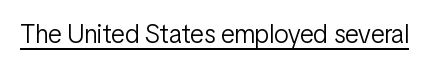
Q: Is the text bold? A: No.
Q: Is the text italic (slanted)? A: No, it is upright.
Q: Is the text underlined? A: Yes.
Q: Is the spacing between letters normal or unusually wide? A: Normal.
